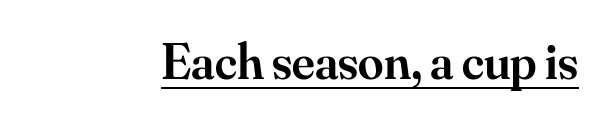
Q: Is the text bold? A: Semi-bold.
Q: Is the text italic (slanted)? A: No, it is upright.
Q: Is the typeface a serif or a sans-serif typeface? A: Serif.
Q: Is the text underlined? A: Yes.
Q: Is the spacing between letters normal or unusually wide? A: Normal.
Q: Width (condensed, normal, or wide)? A: Normal.
Q: Stroke contrast? A: Medium.
Q: x-height? A: Small.
Q: Monospaced? A: No.
